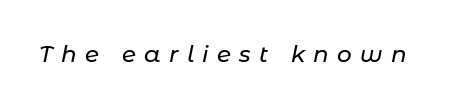
{"italic": "yes", "lean": "right", "slant_degrees": 11, "underline": "no", "letter_spacing": "wide", "letter_spacing_em": 0.36, "glyph_px": 23}
